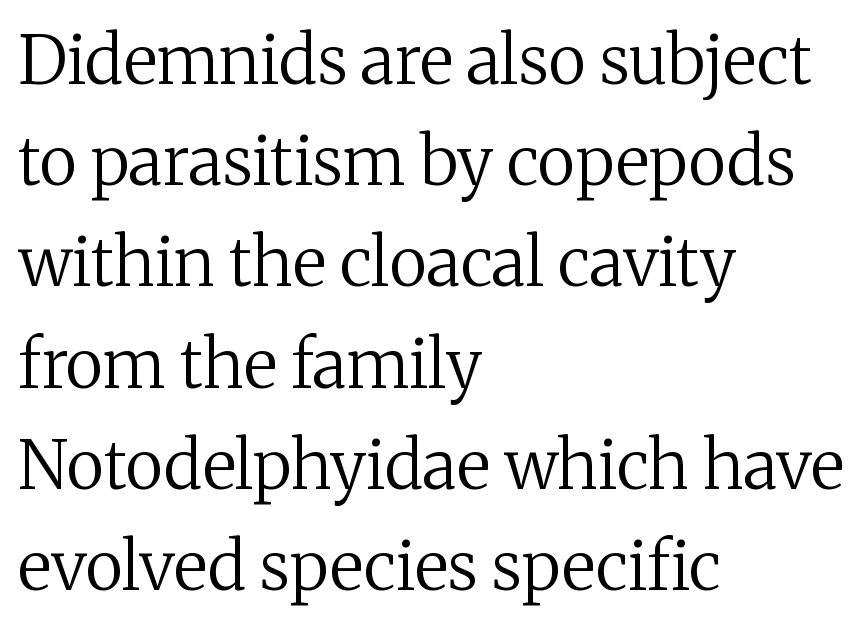
The passage shown is typed in a proportional face where columns would drift. The letters look calm and open, with moderate or lighter stems. Does the type have serifs? Yes, each stem ends in a small foot. A roman cut, with each character standing at attention. Underline: absent. Look at the tracking — it's just the regular setting, nothing added.
